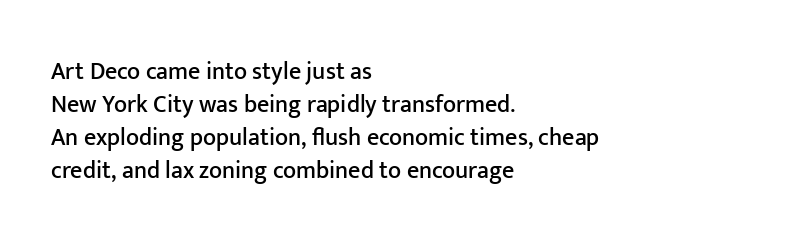
The image shows 24 px text type, upright; set left-aligned, normal line spacing (1.38x), normal letter spacing, not underlined.
